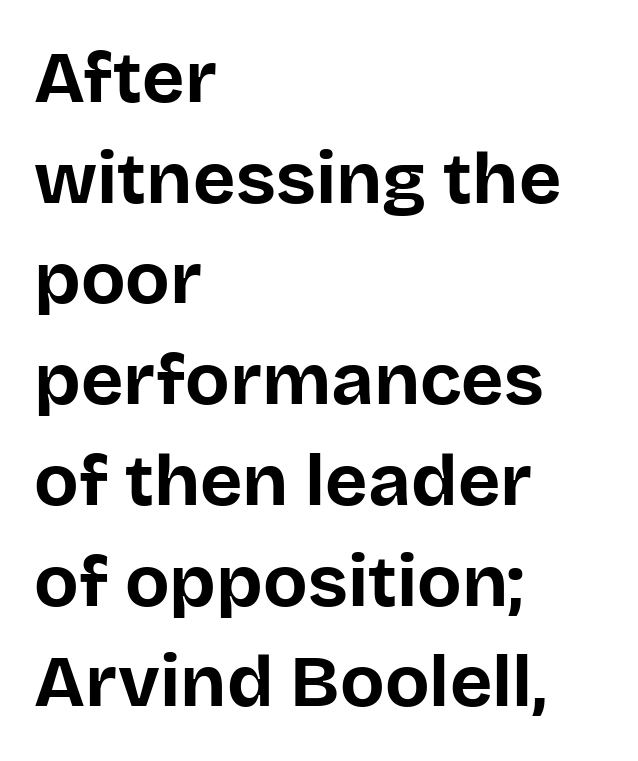
{"serif": "no", "italic": "no", "bold": "yes", "weight": "bold", "width": "normal", "stroke_contrast": "low", "x_height": "large", "monospaced": "no", "underline": "no", "align": "left", "line_spacing": "normal", "line_spacing_ratio": 1.38, "letter_spacing": "normal", "letter_spacing_em": 0.0, "glyph_px": 73}
